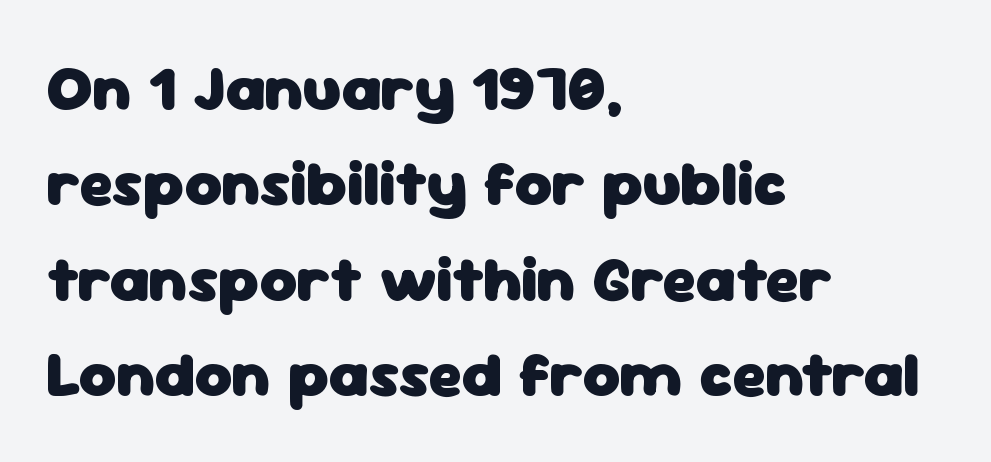
{"serif": "no", "italic": "no", "bold": "yes", "weight": "heavy", "width": "normal", "stroke_contrast": "low", "x_height": "medium", "monospaced": "no", "underline": "no", "align": "left", "line_spacing": "normal", "line_spacing_ratio": 1.49, "letter_spacing": "normal", "letter_spacing_em": 0.0, "glyph_px": 64}
